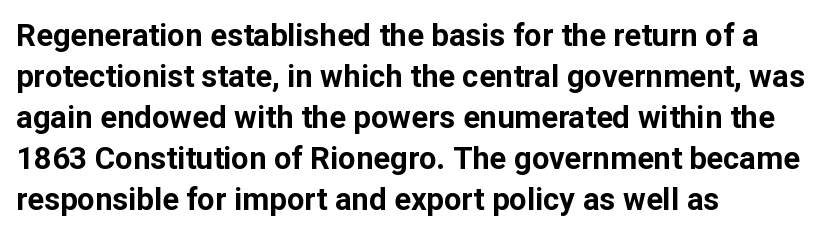
{"serif": "no", "italic": "no", "bold": "yes", "weight": "bold", "width": "normal", "stroke_contrast": "low", "x_height": "medium", "monospaced": "no", "underline": "no", "align": "left", "line_spacing": "normal", "line_spacing_ratio": 1.32, "letter_spacing": "normal", "letter_spacing_em": 0.0, "glyph_px": 31}
